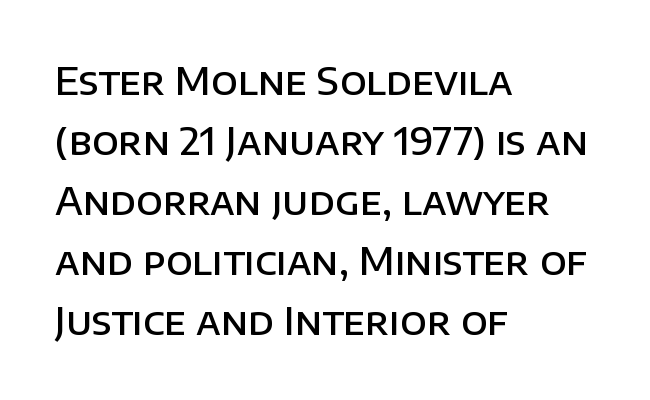
Q: Is the text bold? A: Semi-bold.
Q: Is the text italic (slanted)? A: No, it is upright.
Q: Is the typeface a serif or a sans-serif typeface? A: Sans-serif.
Q: Is the text underlined? A: No.
Q: How is the paragraph aligned? A: Left-aligned.
Q: Is the spacing between letters normal or unusually wide? A: Normal.
Q: Is the spacing between lines tight, normal or loose? A: Normal.
Q: Width (condensed, normal, or wide)? A: Normal.
Q: Stroke contrast? A: Low.
Q: x-height? A: Large.
Q: Monospaced? A: No.
